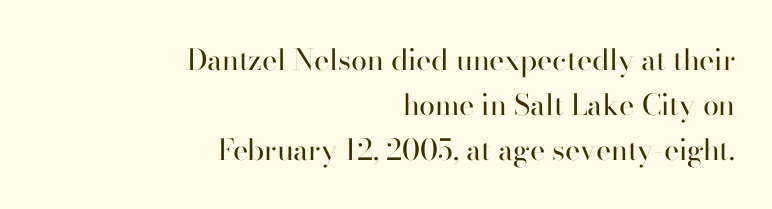
{"serif": "yes", "italic": "no", "bold": "no", "weight": "regular", "width": "normal", "stroke_contrast": "high", "x_height": "small", "monospaced": "no", "underline": "no", "align": "right", "line_spacing": "normal", "line_spacing_ratio": 1.55, "letter_spacing": "normal", "letter_spacing_em": 0.0, "glyph_px": 29}
